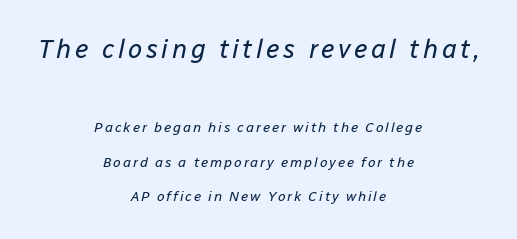
{"italic": "yes", "lean": "right", "slant_degrees": 12, "bold": "no", "underline": "no", "align": "center", "line_spacing": "loose", "line_spacing_ratio": 2.47, "larger_block": "first", "size_ratio": 1.86, "glyph_px": 26}
